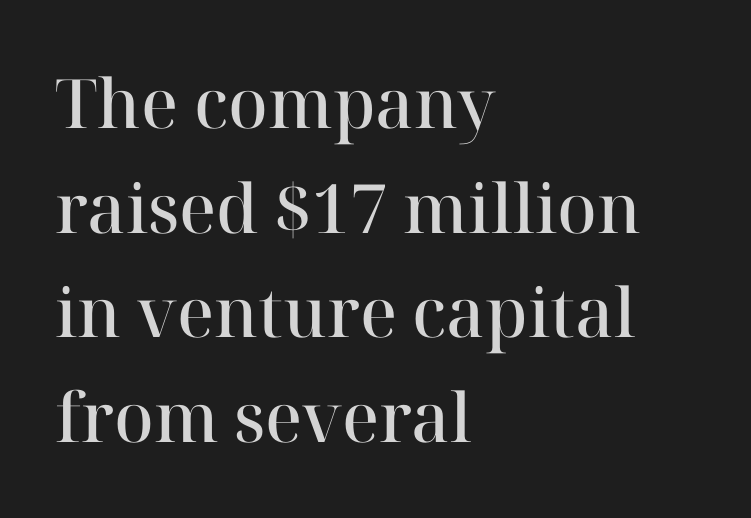
Q: Is the text bold? A: Semi-bold.
Q: Is the text italic (slanted)? A: No, it is upright.
Q: Is the typeface a serif or a sans-serif typeface? A: Serif.
Q: Is the text underlined? A: No.
Q: How is the paragraph aligned? A: Left-aligned.
Q: Is the spacing between letters normal or unusually wide? A: Normal.
Q: Is the spacing between lines tight, normal or loose? A: Normal.
Q: Width (condensed, normal, or wide)? A: Normal.
Q: Stroke contrast? A: High.
Q: x-height? A: Medium.
Q: Monospaced? A: No.
